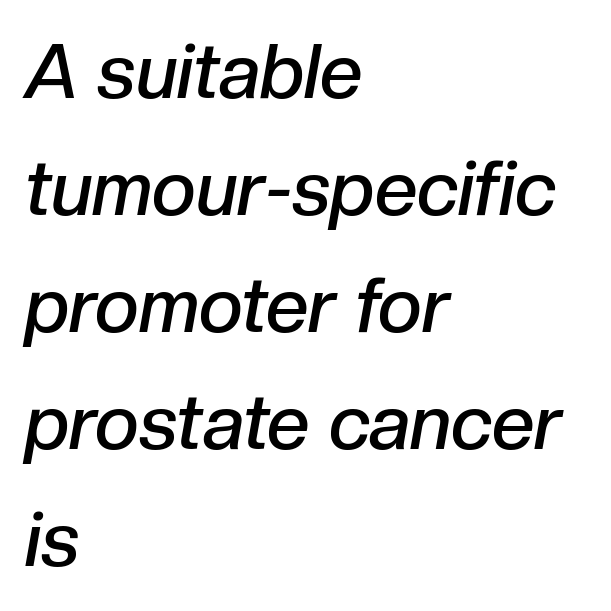
Q: Is the text bold? A: Semi-bold.
Q: Is the text italic (slanted)? A: Yes, it leans right by about 10 degrees.
Q: Is the text underlined? A: No.
Q: How is the paragraph aligned? A: Left-aligned.
Q: Is the spacing between letters normal or unusually wide? A: Normal.
Q: Is the spacing between lines tight, normal or loose? A: Normal.
Q: Width (condensed, normal, or wide)? A: Normal.
Q: Stroke contrast? A: Low.
Q: x-height? A: Medium.
Q: Monospaced? A: No.
